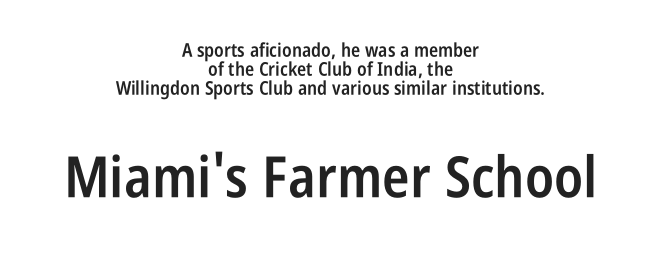
{"serif": "no", "italic": "no", "bold": "semi", "weight": "semibold", "width": "condensed", "stroke_contrast": "low", "x_height": "large", "monospaced": "no", "underline": "no", "align": "center", "line_spacing": "tight", "line_spacing_ratio": 1.01, "letter_spacing": "normal", "letter_spacing_em": 0.0, "larger_block": "second", "size_ratio": 3.0, "glyph_px": 57}
